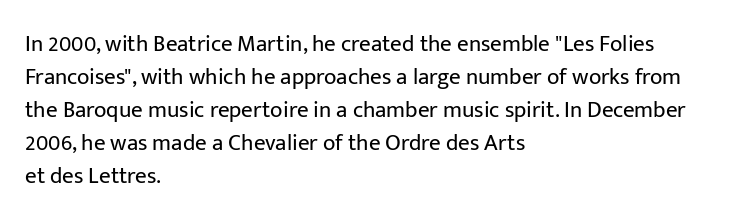
Q: Is the text bold? A: No.
Q: Is the text italic (slanted)? A: No, it is upright.
Q: Is the text underlined? A: No.
Q: How is the paragraph aligned? A: Left-aligned.
Q: Is the spacing between letters normal or unusually wide? A: Normal.
Q: Is the spacing between lines tight, normal or loose? A: Normal.
